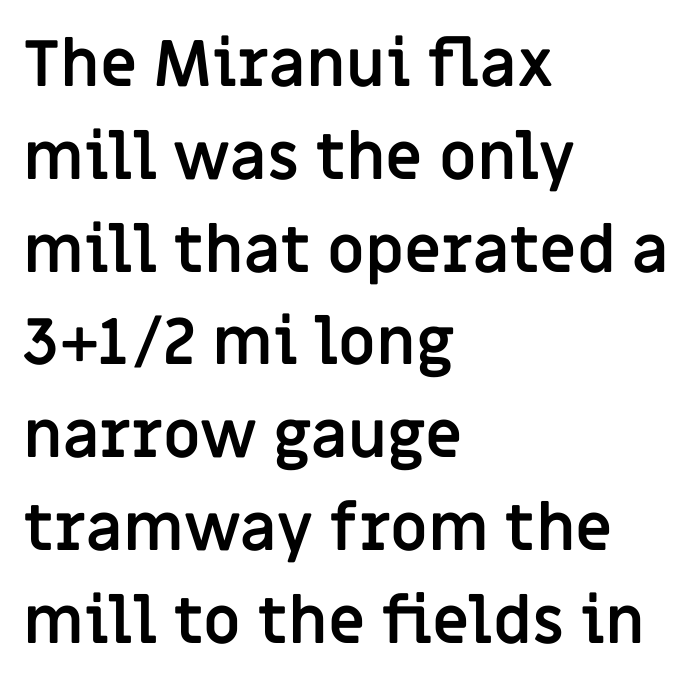
{"serif": "no", "italic": "no", "bold": "yes", "weight": "semibold", "width": "normal", "stroke_contrast": "low", "x_height": "large", "monospaced": "no", "underline": "no", "align": "left", "line_spacing": "normal", "line_spacing_ratio": 1.45, "letter_spacing": "normal", "letter_spacing_em": 0.0, "glyph_px": 64}
